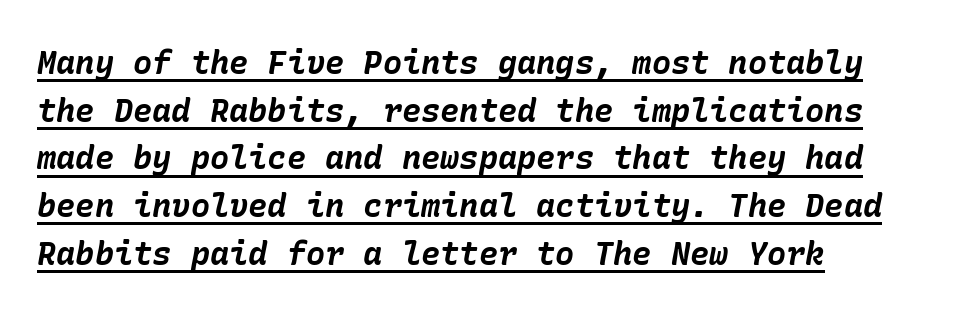
The image shows 32 px bold type, italic (leaning right); set left-aligned, normal line spacing (1.49x), normal letter spacing, underlined; low stroke contrast and a medium x-height.
